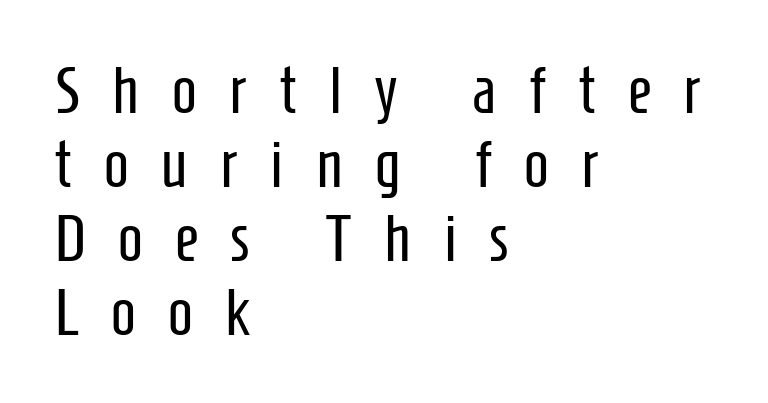
{"serif": "no", "italic": "no", "bold": "no", "weight": "regular", "width": "condensed", "stroke_contrast": "low", "x_height": "medium", "monospaced": "no", "underline": "no", "align": "left", "line_spacing": "tight", "line_spacing_ratio": 1.12, "letter_spacing": "wide", "letter_spacing_em": 0.49, "glyph_px": 66}
